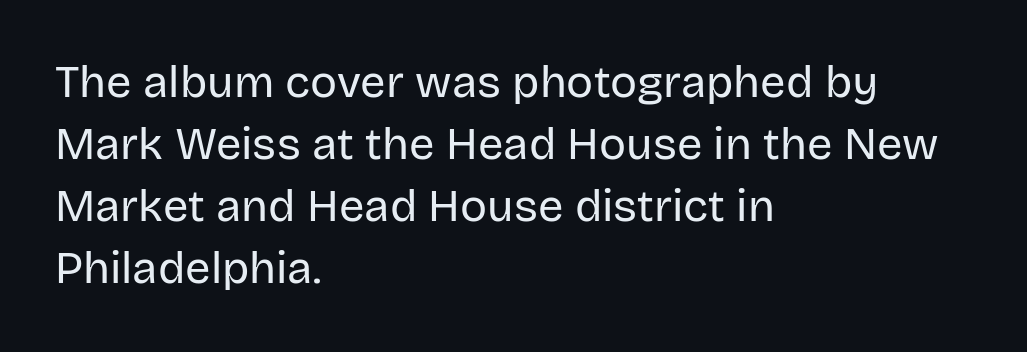
Q: Is the text bold? A: No.
Q: Is the text italic (slanted)? A: No, it is upright.
Q: Is the typeface a serif or a sans-serif typeface? A: Sans-serif.
Q: Is the text underlined? A: No.
Q: How is the paragraph aligned? A: Left-aligned.
Q: Is the spacing between letters normal or unusually wide? A: Normal.
Q: Is the spacing between lines tight, normal or loose? A: Normal.
Q: Width (condensed, normal, or wide)? A: Normal.
Q: Stroke contrast? A: Low.
Q: x-height? A: Large.
Q: Monospaced? A: No.
